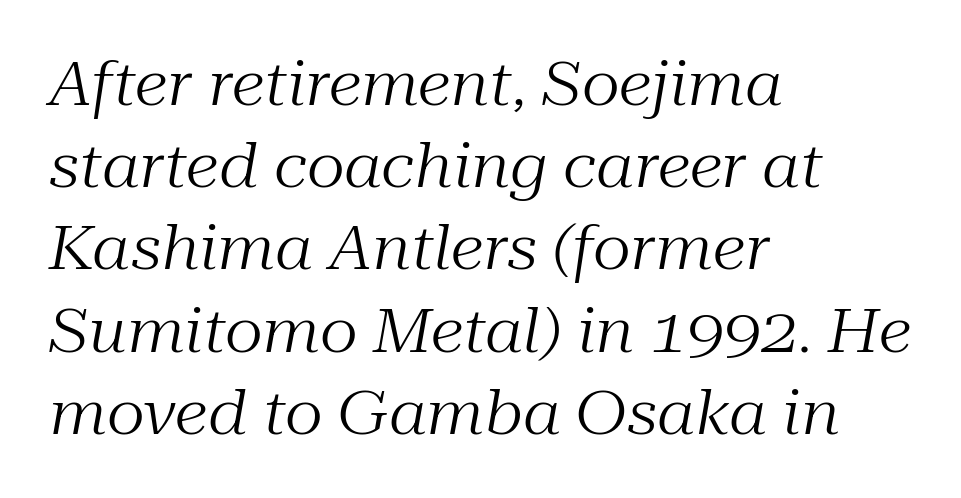
The strokes are not fattened; the text isn't bold. The letters sit at their default tracking, neither squeezed nor spread. The face used here is proportionally spaced, like ordinary book or web type. This rendering employs a face with finishing strokes, i.e., a serif.
